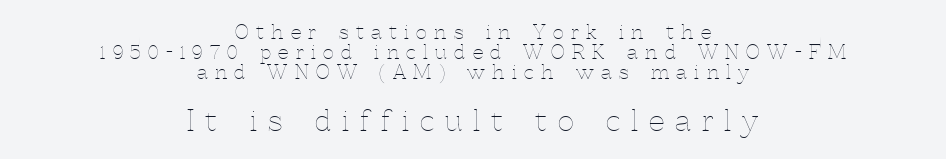
{"italic": "no", "bold": "no", "weight": "thin", "width": "normal", "x_height": "medium", "monospaced": "no", "underline": "no", "align": "center", "line_spacing": "tight", "line_spacing_ratio": 1.06, "letter_spacing": "wide", "letter_spacing_em": 0.39, "larger_block": "second", "size_ratio": 1.47, "glyph_px": 28}
